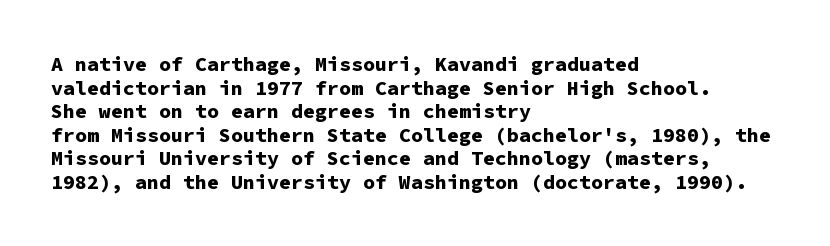
{"italic": "no", "bold": "yes", "underline": "no", "align": "left", "line_spacing_ratio": 1.18, "letter_spacing": "normal", "letter_spacing_em": 0.0, "glyph_px": 20}
